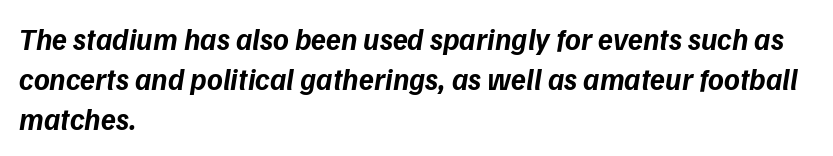
The image shows 30 px bold type, italic (leaning right); set left-aligned, normal line spacing (1.33x), normal letter spacing, not underlined; low stroke contrast and a medium x-height.
